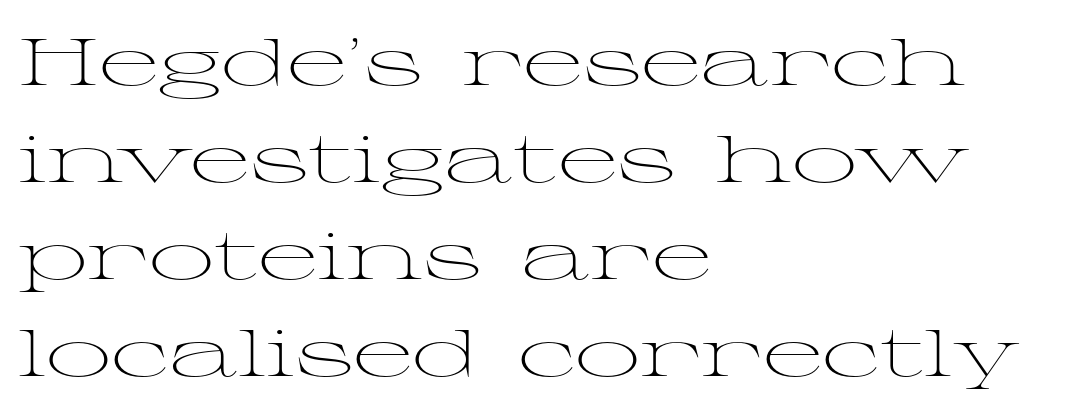
Q: Is the text bold? A: No.
Q: Is the text italic (slanted)? A: No, it is upright.
Q: Is the typeface a serif or a sans-serif typeface? A: Serif.
Q: Is the text underlined? A: No.
Q: How is the paragraph aligned? A: Left-aligned.
Q: Is the spacing between letters normal or unusually wide? A: Normal.
Q: Is the spacing between lines tight, normal or loose? A: Normal.
Q: Width (condensed, normal, or wide)? A: Wide.
Q: Stroke contrast? A: Medium.
Q: x-height? A: Medium.
Q: Monospaced? A: No.
